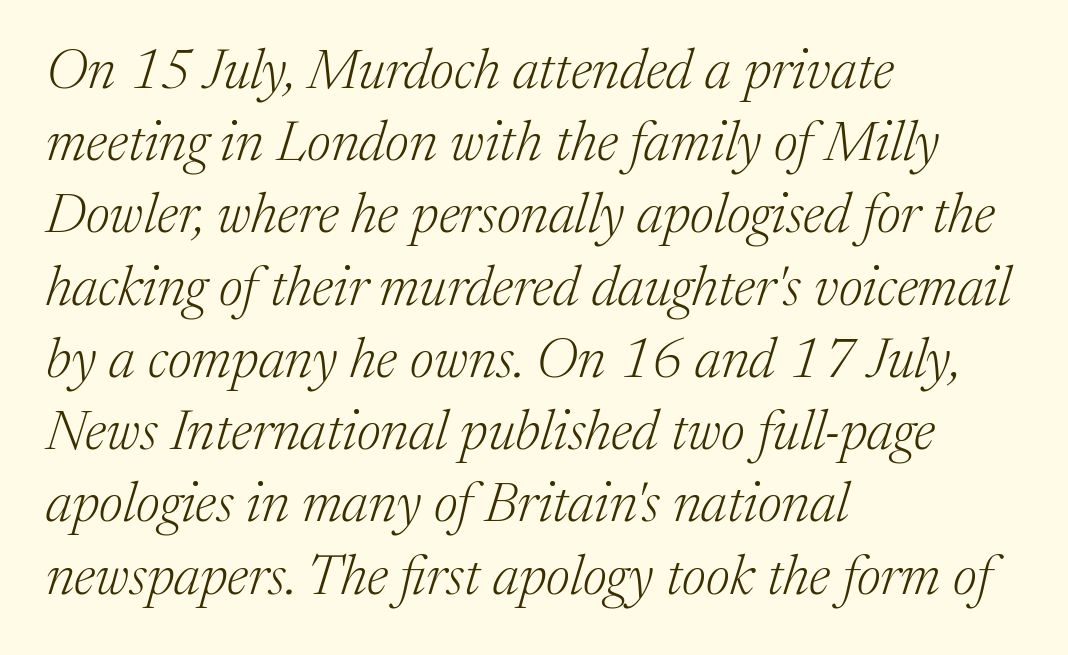
{"serif": "yes", "italic": "yes", "lean": "right", "slant_degrees": 17, "bold": "no", "weight": "light", "width": "normal", "stroke_contrast": "medium", "x_height": "medium", "monospaced": "no", "underline": "no", "align": "left", "line_spacing": "normal", "line_spacing_ratio": 1.29, "letter_spacing": "normal", "letter_spacing_em": 0.0, "glyph_px": 56}
